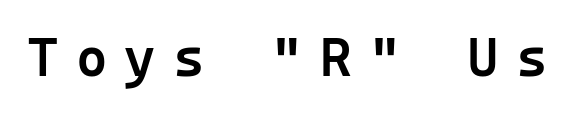
A typesetter would call this monospace, since all characters share one set width. Glyph-to-glyph distance is far greater than everyday printed text. Do the letters lean? They stand straight. The typeface chosen for these lines omits serifs. Letters rest on an invisible, unmarked baseline. The font is running at a semibold setting, under full bold.
